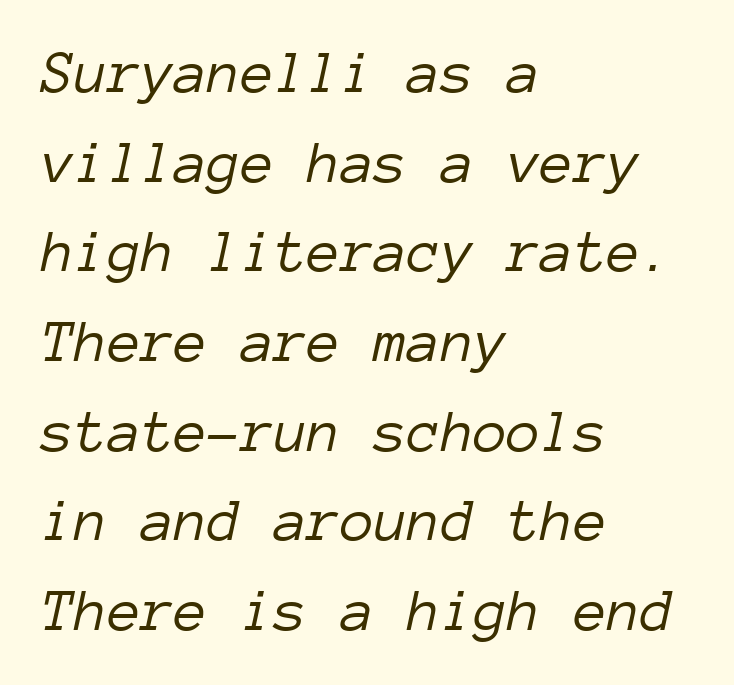
Q: Is the text bold? A: No.
Q: Is the text italic (slanted)? A: Yes, it leans right by about 12 degrees.
Q: Is the text underlined? A: No.
Q: How is the paragraph aligned? A: Left-aligned.
Q: Is the spacing between letters normal or unusually wide? A: Normal.
Q: Is the spacing between lines tight, normal or loose? A: Normal.
Q: Width (condensed, normal, or wide)? A: Normal.
Q: Stroke contrast? A: Low.
Q: x-height? A: Medium.
Q: Monospaced? A: Yes.
